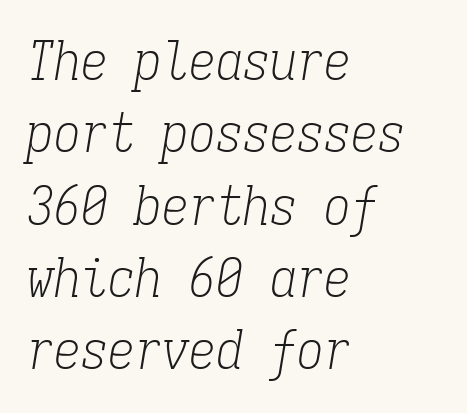
The image shows 54 px light, condensed serif type, italic (leaning right), monospaced; set left-aligned, normal line spacing (1.34x), normal letter spacing, not underlined; low stroke contrast and a medium x-height.
